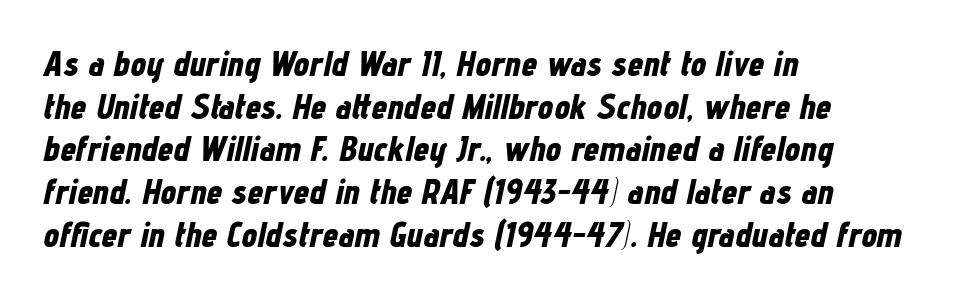
Summary of weight: heavy, a full bold. The face used here is proportionally spaced, like ordinary book or web type. Students, note that the glyphs here touch the page at normal intervals. Emphasis-style slanted type is in use. The lines are quadded left. The string is rendered with underlining switched off.
